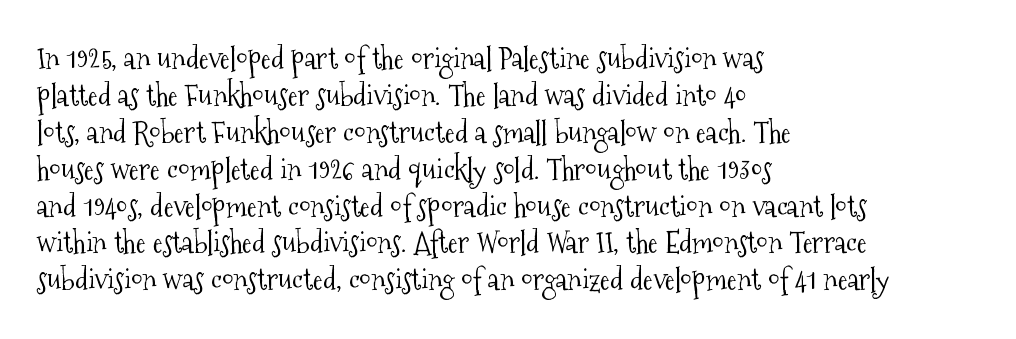
{"serif": "yes", "italic": "no", "bold": "no", "weight": "light", "width": "condensed", "stroke_contrast": "medium", "x_height": "medium", "monospaced": "no", "underline": "no", "align": "left", "line_spacing_ratio": 1.23, "letter_spacing": "normal", "letter_spacing_em": 0.0, "glyph_px": 30}
